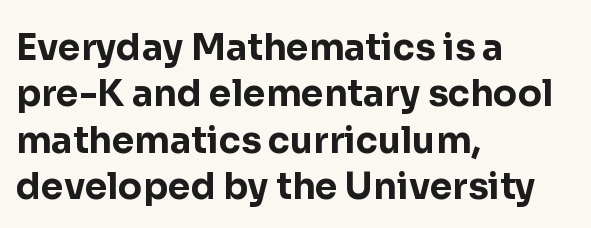
The image shows 36 px bold sans-serif type, upright; set left-aligned, normal line spacing (1.29x), normal letter spacing, not underlined; low stroke contrast and a medium x-height.
